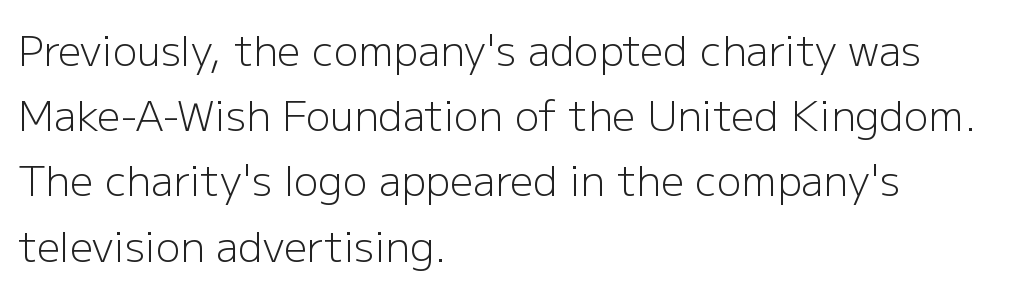
{"serif": "no", "italic": "no", "bold": "no", "weight": "light", "width": "normal", "stroke_contrast": "low", "x_height": "medium", "monospaced": "no", "underline": "no", "align": "left", "line_spacing": "normal", "line_spacing_ratio": 1.59, "letter_spacing": "normal", "letter_spacing_em": 0.0, "glyph_px": 41}
